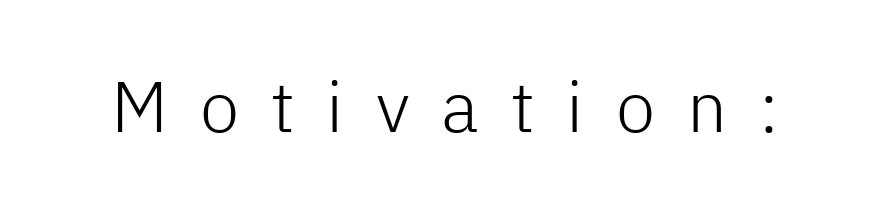
Q: Is the text bold? A: No.
Q: Is the text italic (slanted)? A: No, it is upright.
Q: Is the typeface a serif or a sans-serif typeface? A: Sans-serif.
Q: Is the text underlined? A: No.
Q: Is the spacing between letters normal or unusually wide? A: Unusually wide.
Q: Width (condensed, normal, or wide)? A: Normal.
Q: Stroke contrast? A: Low.
Q: x-height? A: Medium.
Q: Monospaced? A: No.
